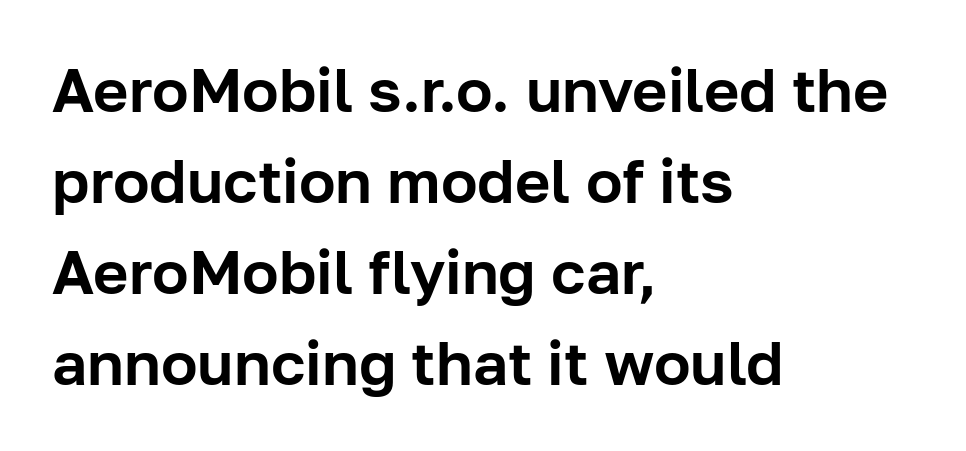
Q: Is the text italic (slanted)? A: No, it is upright.
Q: Is the typeface a serif or a sans-serif typeface? A: Sans-serif.
Q: Is the text underlined? A: No.
Q: How is the paragraph aligned? A: Left-aligned.
Q: Is the spacing between letters normal or unusually wide? A: Normal.
Q: Is the spacing between lines tight, normal or loose? A: Normal.
Q: Width (condensed, normal, or wide)? A: Normal.
Q: Stroke contrast? A: Low.
Q: x-height? A: Medium.
Q: Monospaced? A: No.
